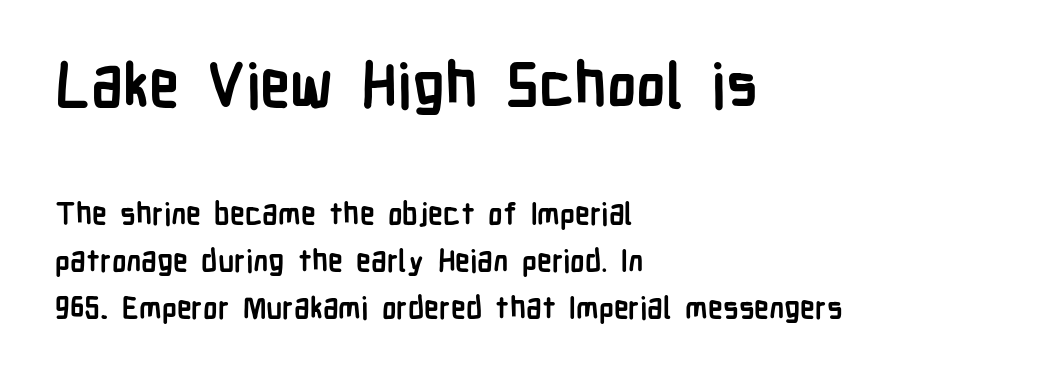
Q: Is the text bold? A: Yes.
Q: Is the text italic (slanted)? A: No, it is upright.
Q: Is the typeface a serif or a sans-serif typeface? A: Sans-serif.
Q: Is the text underlined? A: No.
Q: How is the paragraph aligned? A: Left-aligned.
Q: Is the spacing between letters normal or unusually wide? A: Normal.
Q: Is the spacing between lines tight, normal or loose? A: Normal.
Q: Which block of text is set in a larger size, the first (top) or the second (bottom)? A: The first (top) one.
Q: Width (condensed, normal, or wide)? A: Condensed.
Q: Stroke contrast? A: Low.
Q: x-height? A: Medium.
Q: Monospaced? A: No.
